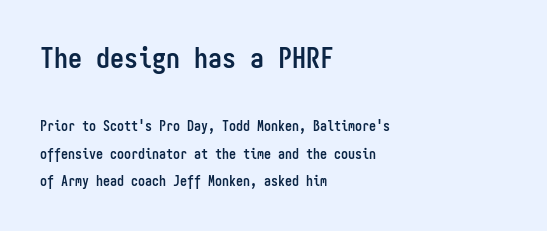
The image shows 28 px semibold, condensed sans-serif type, upright, monospaced; set left-aligned, loose line spacing (1.96x), normal letter spacing, not underlined; the first (top) block is 2.0x larger; low stroke contrast and a medium x-height.
